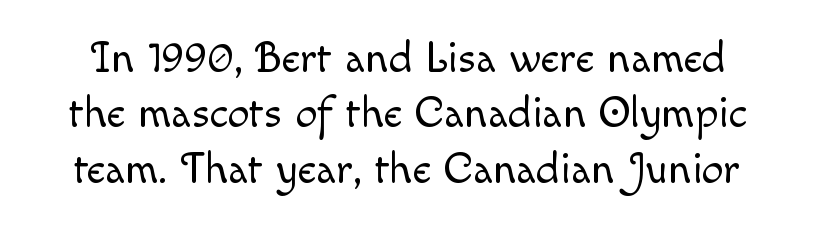
Q: Is the text bold? A: No.
Q: Is the text italic (slanted)? A: No, it is upright.
Q: Is the text underlined? A: No.
Q: Is the spacing between letters normal or unusually wide? A: Normal.
Q: Is the spacing between lines tight, normal or loose? A: Normal.
Q: Width (condensed, normal, or wide)? A: Normal.
Q: x-height? A: Small.
Q: Monospaced? A: No.
